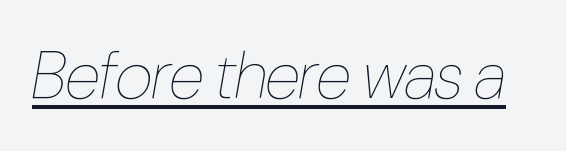
{"italic": "yes", "lean": "right", "slant_degrees": 10, "bold": "no", "weight": "thin", "width": "condensed", "stroke_contrast": "low", "x_height": "medium", "monospaced": "no", "underline": "yes", "letter_spacing": "normal", "letter_spacing_em": 0.0, "glyph_px": 66}
